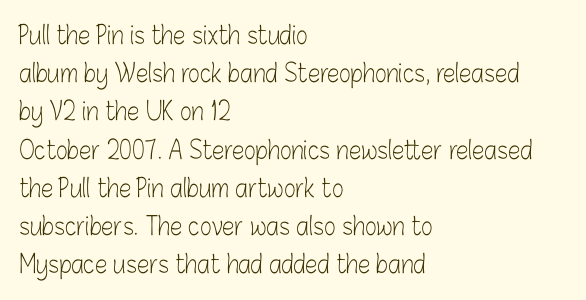
{"italic": "no", "bold": "no", "underline": "no", "align": "left", "line_spacing": "normal", "line_spacing_ratio": 1.53, "letter_spacing": "normal", "letter_spacing_em": 0.0, "glyph_px": 25}
